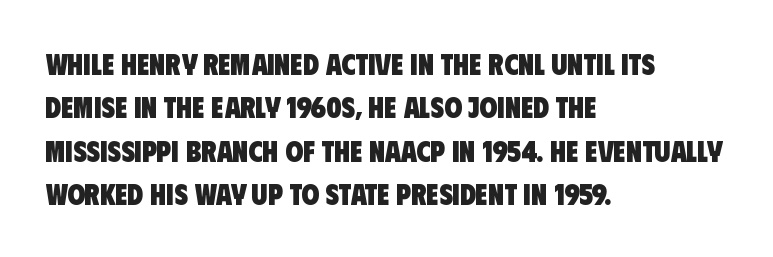
{"serif": "no", "bold": "yes", "weight": "heavy", "width": "condensed", "stroke_contrast": "low", "x_height": "large", "monospaced": "no", "underline": "no", "align": "left", "line_spacing": "normal", "line_spacing_ratio": 1.5, "letter_spacing": "normal", "letter_spacing_em": 0.0, "glyph_px": 29}
